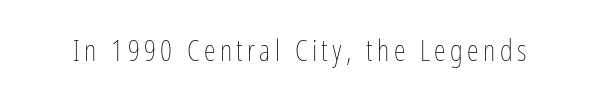
{"italic": "no", "bold": "no", "weight": "thin", "width": "condensed", "stroke_contrast": "low", "x_height": "medium", "monospaced": "no", "underline": "no", "glyph_px": 30}
